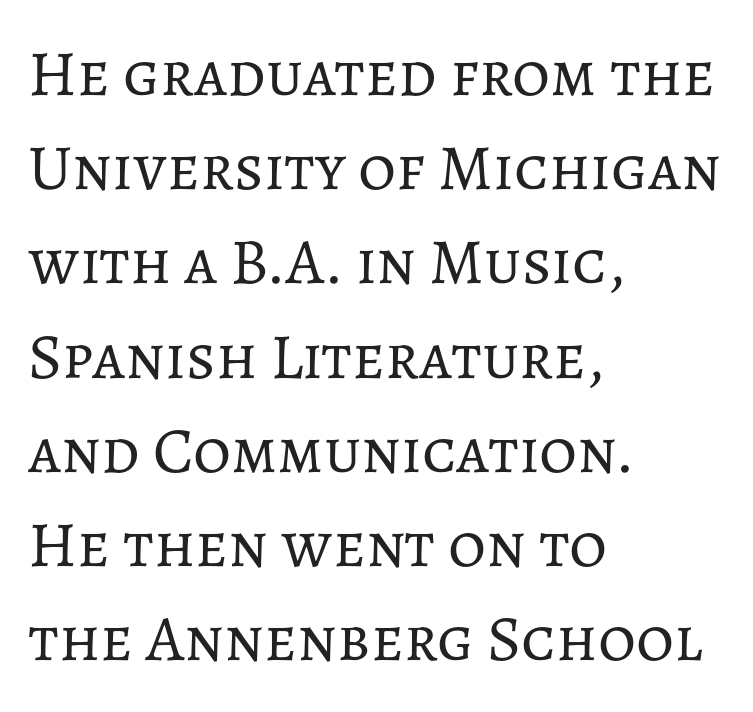
{"italic": "no", "bold": "no", "weight": "regular", "width": "normal", "stroke_contrast": "low", "x_height": "medium", "monospaced": "no", "underline": "no", "align": "left", "line_spacing": "normal", "line_spacing_ratio": 1.45, "letter_spacing": "normal", "letter_spacing_em": 0.0, "glyph_px": 65}
